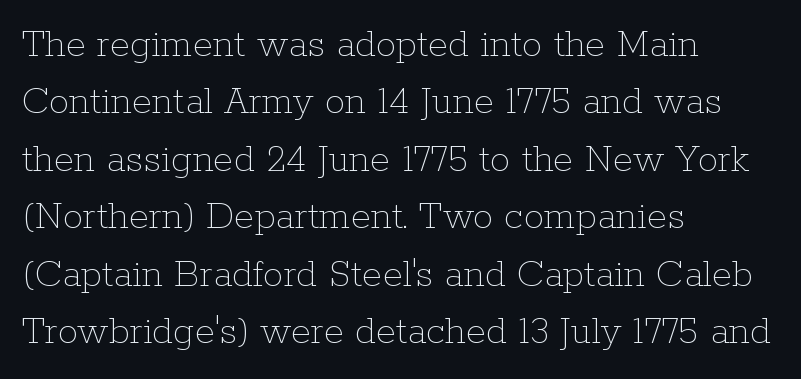
{"italic": "no", "bold": "no", "weight": "thin", "width": "normal", "stroke_contrast": "low", "x_height": "medium", "monospaced": "no", "underline": "no", "align": "left", "line_spacing": "normal", "line_spacing_ratio": 1.4, "letter_spacing": "normal", "letter_spacing_em": 0.0, "glyph_px": 41}
